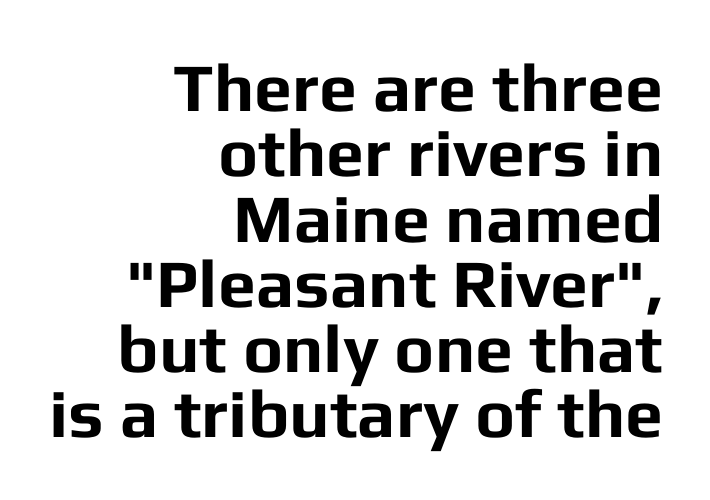
Q: Is the text bold? A: Yes.
Q: Is the text italic (slanted)? A: No, it is upright.
Q: Is the typeface a serif or a sans-serif typeface? A: Sans-serif.
Q: Is the text underlined? A: No.
Q: How is the paragraph aligned? A: Right-aligned.
Q: Is the spacing between letters normal or unusually wide? A: Normal.
Q: Is the spacing between lines tight, normal or loose? A: Tight.
Q: Width (condensed, normal, or wide)? A: Normal.
Q: Stroke contrast? A: Low.
Q: x-height? A: Medium.
Q: Monospaced? A: No.
